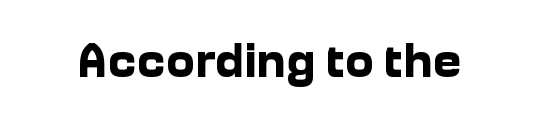
Caption: bold face, heavy strokes. The space beneath each line is pristine and unruled. The letters advance in unequal steps, a hallmark of proportional type. You can tell from the bare stems that sans-serif type was used. If you drew a line through each stem, it would be perfectly vertical.
